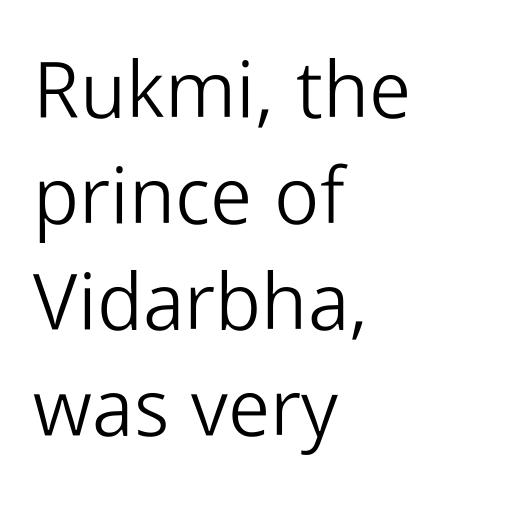
Between one letter and the next there's only the usual sliver of space. The specimen omits any rule beneath the text block's lines. Vertical spacing — default. The face used here is proportionally spaced, like ordinary book or web type. This reads as an unemphasized weight, regular at the heaviest.
